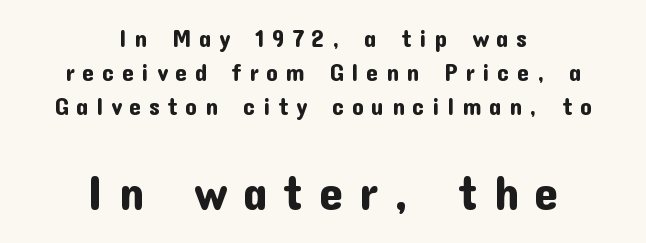
Q: Is the text italic (slanted)? A: No, it is upright.
Q: Is the typeface a serif or a sans-serif typeface? A: Sans-serif.
Q: Is the text underlined? A: No.
Q: How is the paragraph aligned? A: Centered.
Q: Is the spacing between letters normal or unusually wide? A: Unusually wide.
Q: Is the spacing between lines tight, normal or loose? A: Normal.
Q: Which block of text is set in a larger size, the first (top) or the second (bottom)? A: The second (bottom) one.
Q: Width (condensed, normal, or wide)? A: Normal.
Q: Stroke contrast? A: Low.
Q: x-height? A: Medium.
Q: Monospaced? A: No.
